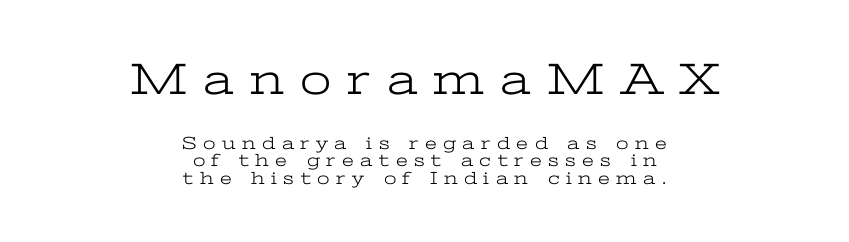
The image shows 45 px light, wide serif type, upright; set centered, tight line spacing (0.96x), unusually wide letter spacing (+0.36 em), not underlined; the first (top) block is 2.5x larger; low stroke contrast and a medium x-height.
